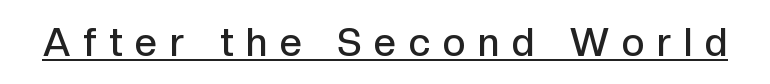
The image shows 39 px semibold sans-serif type, upright; set unusually wide letter spacing (+0.33 em), underlined; a medium x-height.
